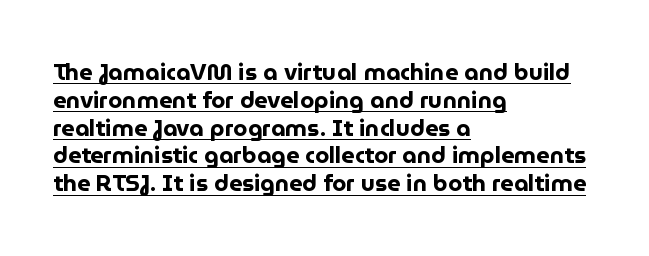
Glance below the letters and you will spot a drawn line. The specimen reads as upright at a glance. The passage is arranged the way most books set body copy — flush left. Does extra space separate the letters? No, they use regular spacing. Emphasis by weight is at full strength: bold.
